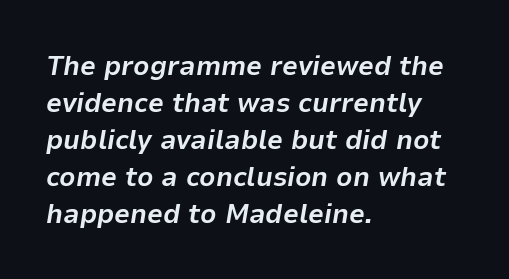
The image shows 28 px bold type, italic (leaning right); set left-aligned, normal line spacing (1.32x), normal letter spacing, not underlined; low stroke contrast and a medium x-height.
